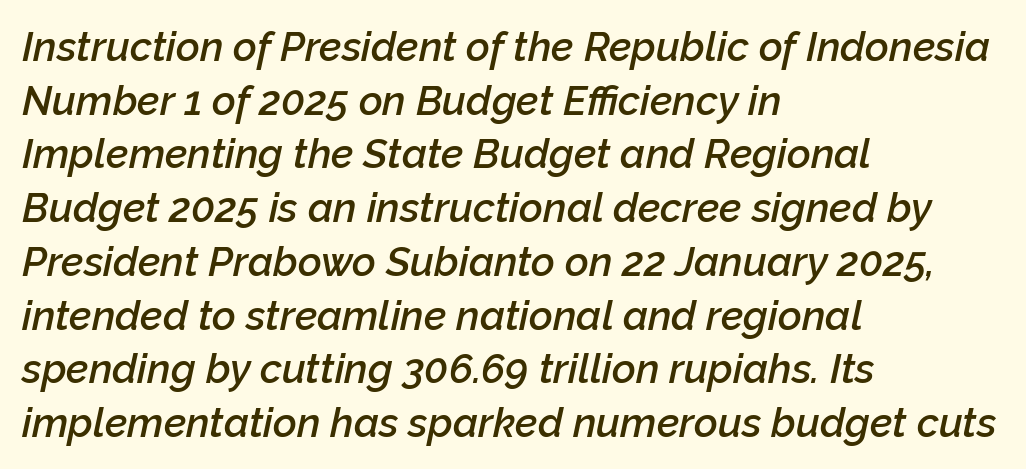
The image shows 41 px semibold type, italic (leaning right); set left-aligned, normal line spacing (1.31x), normal letter spacing, not underlined; low stroke contrast and a medium x-height.
